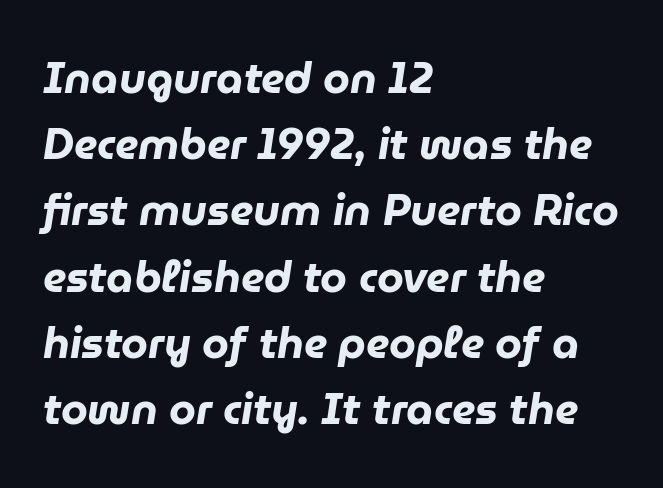
The rendering keeps characters at their native spacing. Clear beneath every line of the passage. These words are printed bold, with thick strokes throughout. Regular leading.
